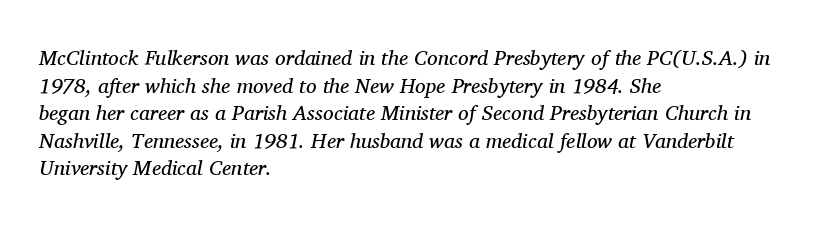
The image shows 21 px text type, italic (leaning right); set left-aligned, normal line spacing (1.31x), normal letter spacing, not underlined.
